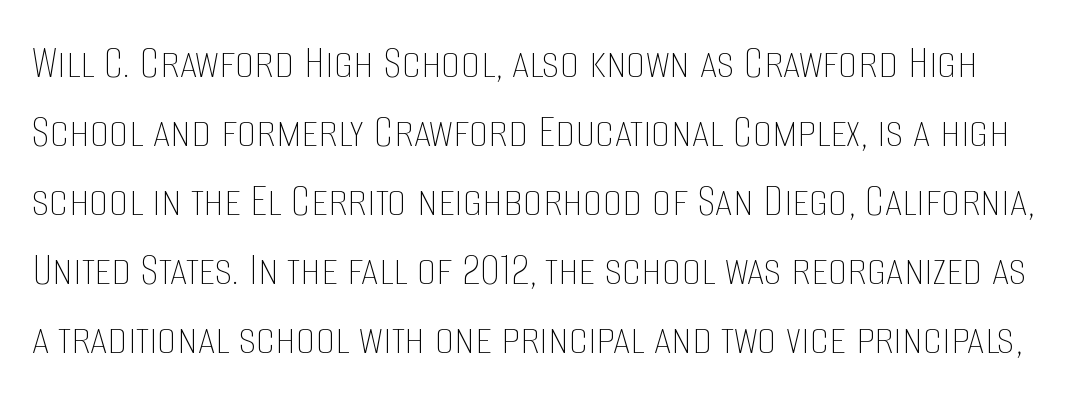
Q: Is the text bold? A: No.
Q: Is the text italic (slanted)? A: No, it is upright.
Q: Is the text underlined? A: No.
Q: Is the spacing between letters normal or unusually wide? A: Normal.
Q: Is the spacing between lines tight, normal or loose? A: Normal.
Q: Width (condensed, normal, or wide)? A: Condensed.
Q: Stroke contrast? A: Low.
Q: x-height? A: Large.
Q: Monospaced? A: No.
